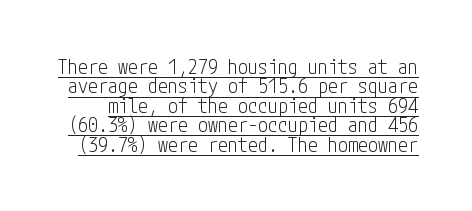
Q: Is the text bold? A: No.
Q: Is the text italic (slanted)? A: No, it is upright.
Q: Is the text underlined? A: Yes.
Q: Is the spacing between letters normal or unusually wide? A: Normal.
Q: Is the spacing between lines tight, normal or loose? A: Tight.
